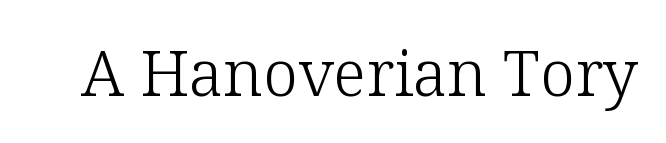
{"serif": "yes", "italic": "no", "bold": "no", "weight": "light", "width": "normal", "stroke_contrast": "low", "x_height": "medium", "monospaced": "no", "underline": "no", "letter_spacing": "normal", "letter_spacing_em": 0.0, "glyph_px": 63}
